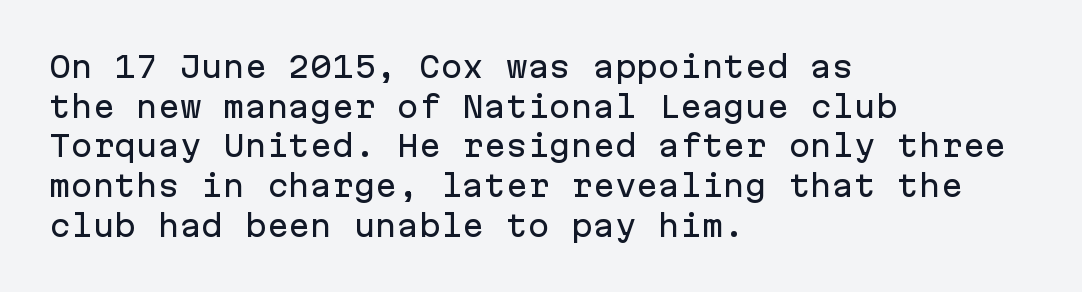
The image shows 29 px sans-serif type, upright, monospaced; set left-aligned, normal line spacing (1.37x), normal letter spacing, not underlined; low stroke contrast and a medium x-height.
